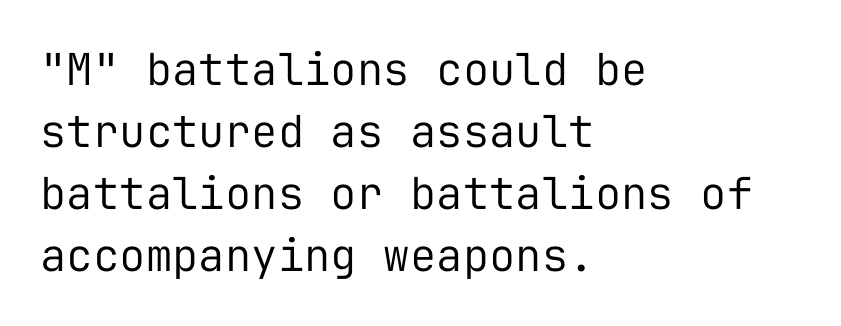
Q: Is the text bold? A: No.
Q: Is the text italic (slanted)? A: No, it is upright.
Q: Is the typeface a serif or a sans-serif typeface? A: Sans-serif.
Q: Is the text underlined? A: No.
Q: How is the paragraph aligned? A: Left-aligned.
Q: Is the spacing between letters normal or unusually wide? A: Normal.
Q: Is the spacing between lines tight, normal or loose? A: Normal.
Q: Width (condensed, normal, or wide)? A: Normal.
Q: Stroke contrast? A: Low.
Q: x-height? A: Medium.
Q: Monospaced? A: Yes.
